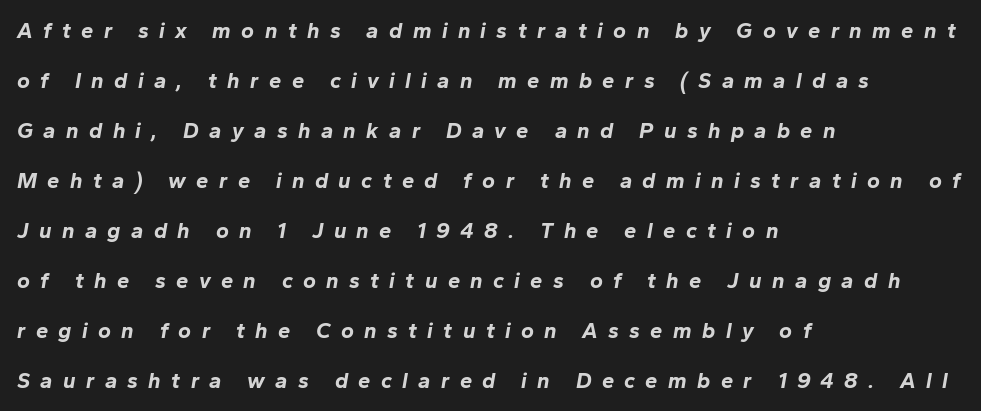
Q: Is the text bold? A: Yes.
Q: Is the text italic (slanted)? A: Yes, it leans right by about 10 degrees.
Q: Is the text underlined? A: No.
Q: How is the paragraph aligned? A: Left-aligned.
Q: Is the spacing between letters normal or unusually wide? A: Unusually wide.
Q: Is the spacing between lines tight, normal or loose? A: Loose.
